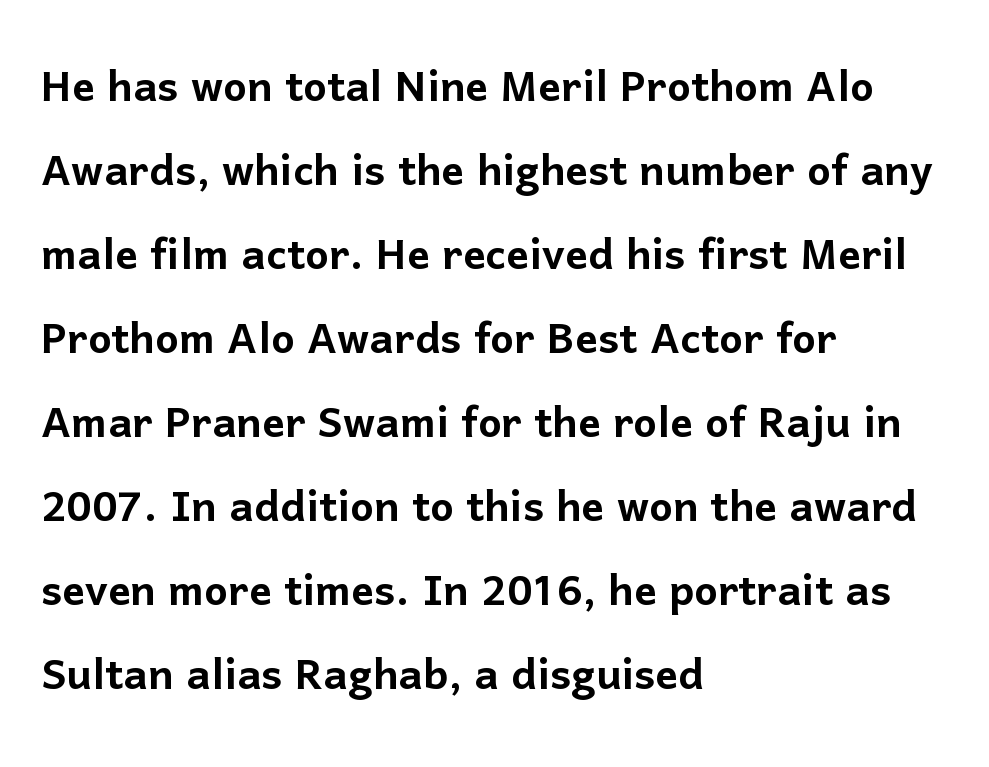
These lines keep a tight, regular rhythm from letter to letter. Unlike italic type, these characters show no tilt at all. Letters rest on an invisible, unmarked baseline. Letterform terminals end flat and unadorned throughout the passage. Summary of vertical rhythm: regular, with standard interline spacing. The face used here is proportionally spaced, like ordinary book or web type.
